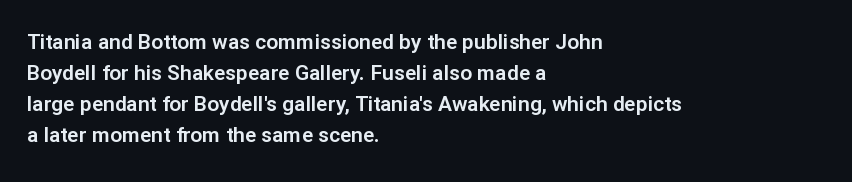
Q: Is the text italic (slanted)? A: No, it is upright.
Q: Is the text underlined? A: No.
Q: How is the paragraph aligned? A: Left-aligned.
Q: Is the spacing between letters normal or unusually wide? A: Normal.
Q: Is the spacing between lines tight, normal or loose? A: Normal.
